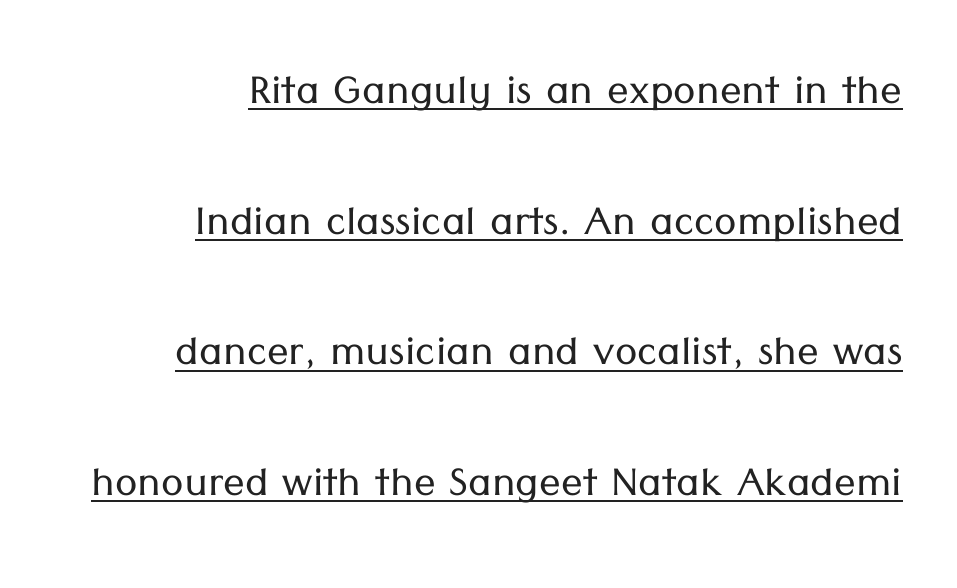
Type style note: lacks serifs. The passage shown is typed in a proportional face where columns would drift. Tall strokes in this sample are plumb rather than angled. This sample carries an underscore along the baseline area.
